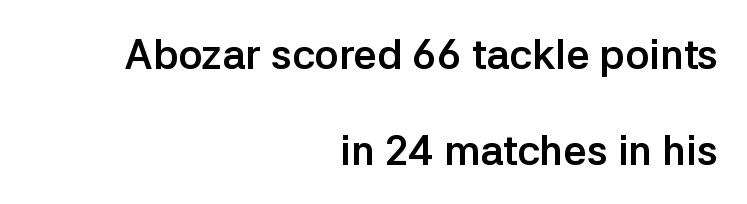
Q: Is the text bold? A: Yes.
Q: Is the text italic (slanted)? A: No, it is upright.
Q: Is the typeface a serif or a sans-serif typeface? A: Sans-serif.
Q: Is the text underlined? A: No.
Q: How is the paragraph aligned? A: Right-aligned.
Q: Is the spacing between letters normal or unusually wide? A: Normal.
Q: Is the spacing between lines tight, normal or loose? A: Loose.
Q: Width (condensed, normal, or wide)? A: Normal.
Q: Stroke contrast? A: Low.
Q: x-height? A: Medium.
Q: Monospaced? A: No.
